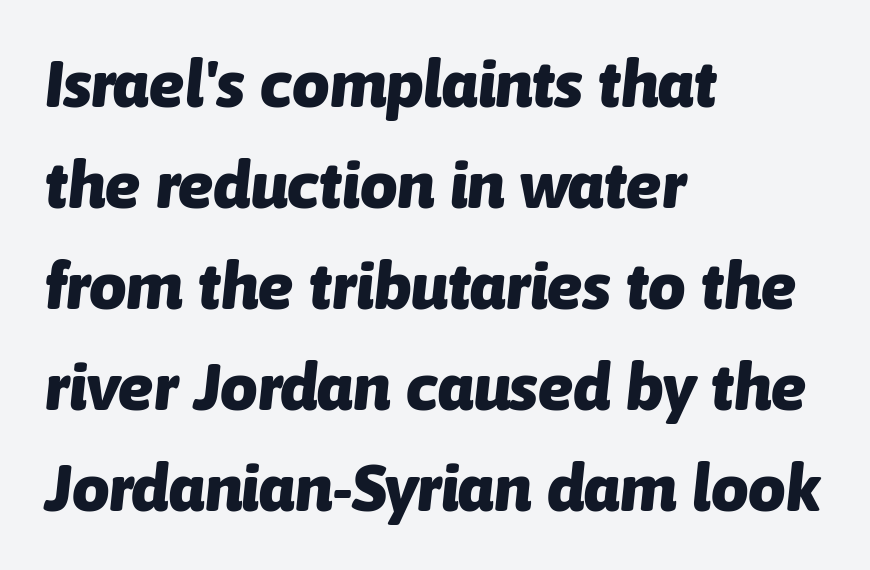
{"italic": "yes", "lean": "right", "slant_degrees": 6, "bold": "yes", "weight": "heavy", "width": "normal", "stroke_contrast": "low", "x_height": "medium", "monospaced": "no", "underline": "no", "align": "left", "line_spacing": "normal", "line_spacing_ratio": 1.53, "letter_spacing": "normal", "letter_spacing_em": 0.0, "glyph_px": 66}
